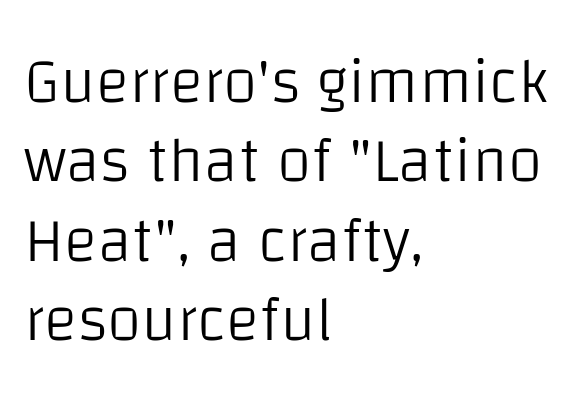
Q: Is the text bold? A: No.
Q: Is the text italic (slanted)? A: No, it is upright.
Q: Is the typeface a serif or a sans-serif typeface? A: Sans-serif.
Q: Is the text underlined? A: No.
Q: How is the paragraph aligned? A: Left-aligned.
Q: Is the spacing between letters normal or unusually wide? A: Normal.
Q: Is the spacing between lines tight, normal or loose? A: Normal.
Q: Width (condensed, normal, or wide)? A: Normal.
Q: Stroke contrast? A: Low.
Q: x-height? A: Large.
Q: Monospaced? A: No.
